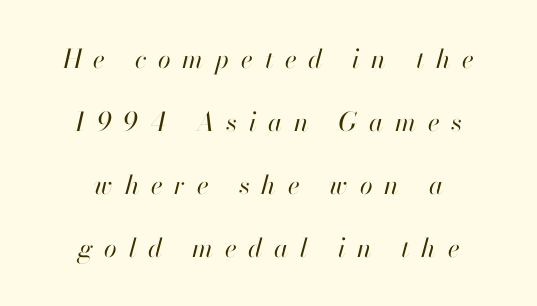
Compared with typical body copy, the letter spacing here is much looser. Notice how the passage keeps no hard edge, just a central spine. The typography opts for an oblique posture over an upright one. The space between consecutive lines is lavish. The weight tops out at a normal text grade. The glyphs are unaccompanied by any horizontal stroke below them.
